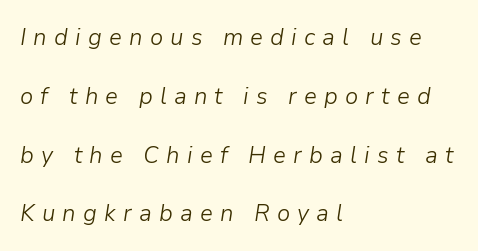
{"italic": "yes", "lean": "right", "slant_degrees": 9, "bold": "no", "underline": "no", "align": "left", "line_spacing": "loose", "line_spacing_ratio": 2.45, "letter_spacing": "wide", "letter_spacing_em": 0.3, "glyph_px": 24}
